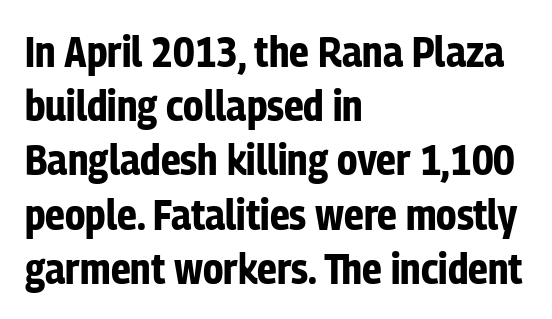
Q: Is the text bold? A: Yes.
Q: Is the text italic (slanted)? A: No, it is upright.
Q: Is the typeface a serif or a sans-serif typeface? A: Sans-serif.
Q: Is the text underlined? A: No.
Q: How is the paragraph aligned? A: Left-aligned.
Q: Is the spacing between letters normal or unusually wide? A: Normal.
Q: Is the spacing between lines tight, normal or loose? A: Normal.
Q: Width (condensed, normal, or wide)? A: Condensed.
Q: Stroke contrast? A: Low.
Q: x-height? A: Medium.
Q: Monospaced? A: No.
